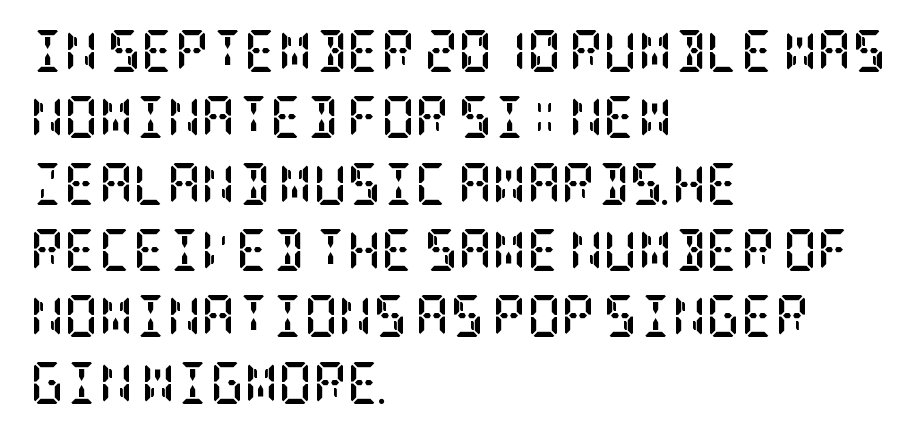
The image shows 42 px semibold, condensed serif type, upright; set left-aligned, normal line spacing (1.58x), normal letter spacing, not underlined; low stroke contrast and a large x-height.
